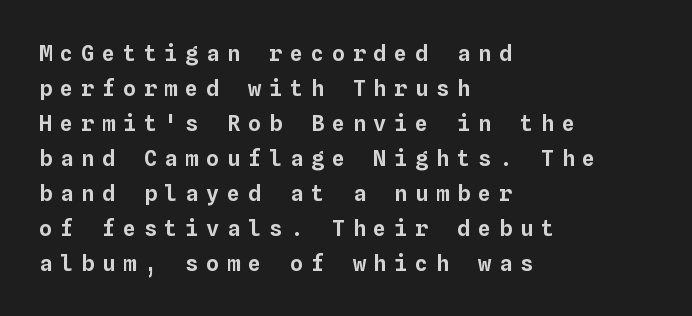
{"italic": "no", "underline": "no", "align": "left", "line_spacing": "normal", "line_spacing_ratio": 1.59, "letter_spacing": "wide", "letter_spacing_em": 0.35, "glyph_px": 22}
